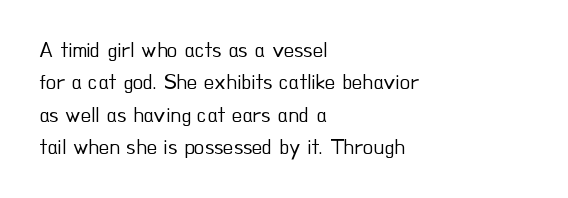
Words float on clear page, feet unadorned. Letters have the restrained weight of plain body copy at most. Horizontal alignment here is leftward, the default for most running prose. Whoever set this chose a conventional vertical rhythm. This sample uses an upright cut, with every glyph sitting square on the baseline.
